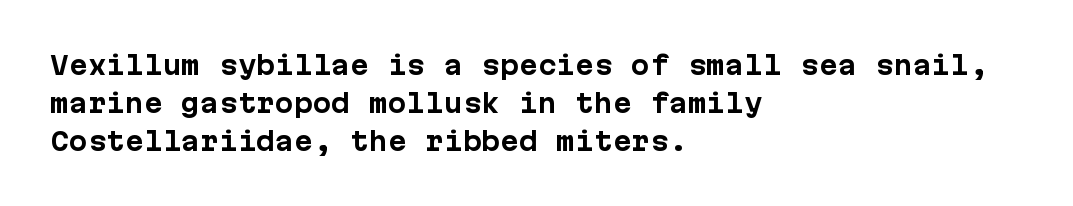
Q: Is the text bold? A: Yes.
Q: Is the text italic (slanted)? A: No, it is upright.
Q: Is the text underlined? A: No.
Q: How is the paragraph aligned? A: Left-aligned.
Q: Is the spacing between letters normal or unusually wide? A: Normal.
Q: Is the spacing between lines tight, normal or loose? A: Normal.
